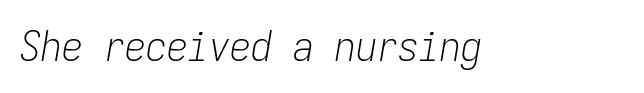
Q: Is the text bold? A: No.
Q: Is the text italic (slanted)? A: Yes, it leans right by about 9 degrees.
Q: Is the text underlined? A: No.
Q: Is the spacing between letters normal or unusually wide? A: Normal.
Q: Width (condensed, normal, or wide)? A: Condensed.
Q: Stroke contrast? A: Low.
Q: x-height? A: Medium.
Q: Monospaced? A: Yes.
